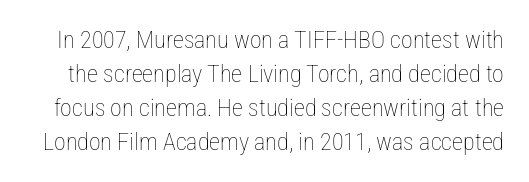
Q: Is the text bold? A: No.
Q: Is the text italic (slanted)? A: No, it is upright.
Q: Is the text underlined? A: No.
Q: Is the spacing between letters normal or unusually wide? A: Normal.
Q: Is the spacing between lines tight, normal or loose? A: Normal.
